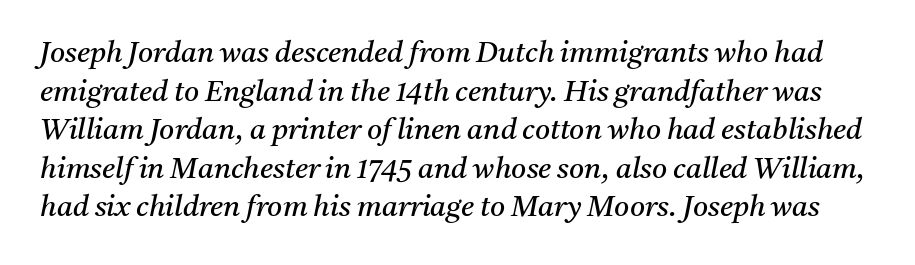
{"serif": "yes", "italic": "yes", "lean": "right", "slant_degrees": 11, "bold": "no", "weight": "regular", "width": "normal", "stroke_contrast": "medium", "x_height": "medium", "monospaced": "no", "underline": "no", "line_spacing": "normal", "line_spacing_ratio": 1.33, "letter_spacing": "normal", "letter_spacing_em": 0.0, "glyph_px": 29}
